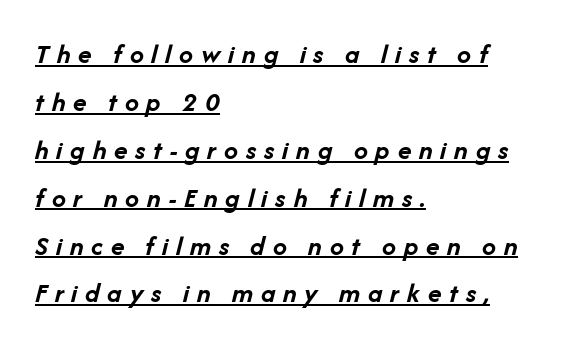
{"italic": "yes", "lean": "right", "slant_degrees": 14, "bold": "yes", "weight": "semibold", "width": "normal", "stroke_contrast": "low", "x_height": "medium", "monospaced": "no", "underline": "yes", "align": "left", "line_spacing_ratio": 1.71, "letter_spacing": "wide", "letter_spacing_em": 0.28, "glyph_px": 28}
